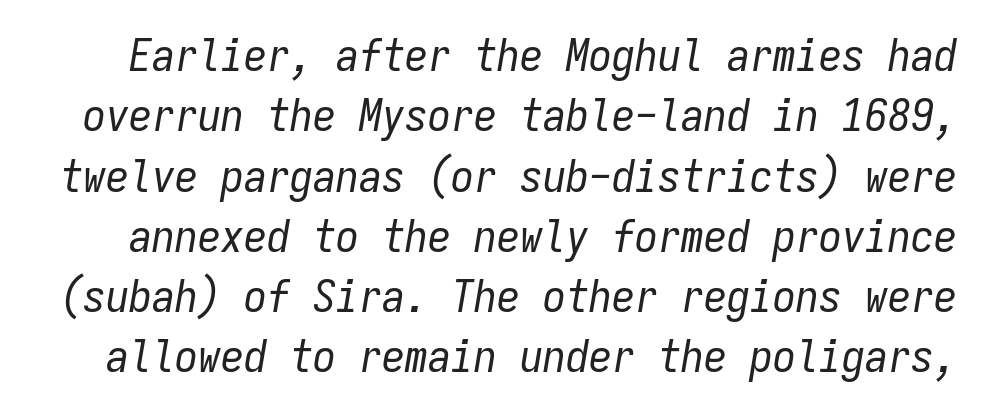
Q: Is the text bold? A: No.
Q: Is the text italic (slanted)? A: Yes, it leans right by about 9 degrees.
Q: Is the text underlined? A: No.
Q: Is the spacing between letters normal or unusually wide? A: Normal.
Q: Is the spacing between lines tight, normal or loose? A: Normal.
Q: Width (condensed, normal, or wide)? A: Condensed.
Q: Stroke contrast? A: Low.
Q: x-height? A: Medium.
Q: Monospaced? A: Yes.
